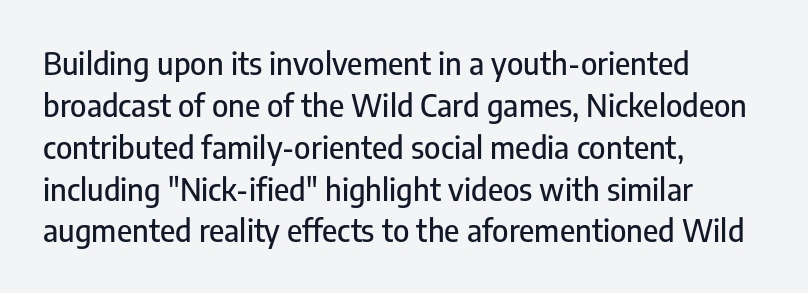
{"serif": "no", "italic": "no", "width": "condensed", "stroke_contrast": "low", "x_height": "medium", "monospaced": "no", "underline": "no", "align": "left", "line_spacing": "normal", "line_spacing_ratio": 1.35, "letter_spacing": "normal", "letter_spacing_em": 0.0, "glyph_px": 31}
